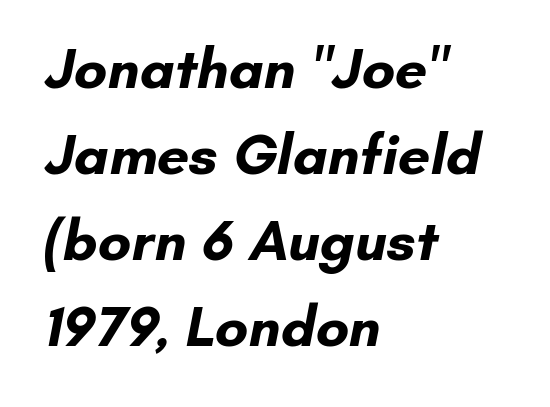
{"serif": "no", "bold": "yes", "weight": "bold", "width": "normal", "stroke_contrast": "low", "x_height": "small", "monospaced": "no", "underline": "no", "align": "left", "line_spacing": "normal", "line_spacing_ratio": 1.51, "letter_spacing": "normal", "letter_spacing_em": 0.0, "glyph_px": 57}
